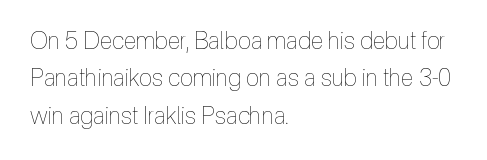
{"italic": "no", "bold": "no", "underline": "no", "align": "left", "line_spacing": "normal", "line_spacing_ratio": 1.56, "letter_spacing": "normal", "letter_spacing_em": 0.0, "glyph_px": 24}
